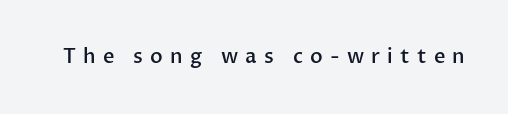
{"italic": "no", "bold": "semi", "underline": "no", "letter_spacing": "wide", "letter_spacing_em": 0.36, "glyph_px": 20}
